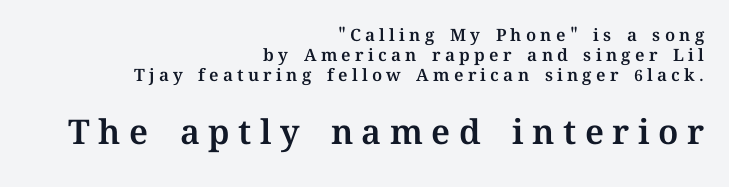
{"italic": "no", "width": "normal", "stroke_contrast": "medium", "x_height": "medium", "monospaced": "no", "underline": "no", "align": "right", "line_spacing_ratio": 1.18, "letter_spacing": "wide", "letter_spacing_em": 0.25, "larger_block": "second", "size_ratio": 2.0, "glyph_px": 34}
